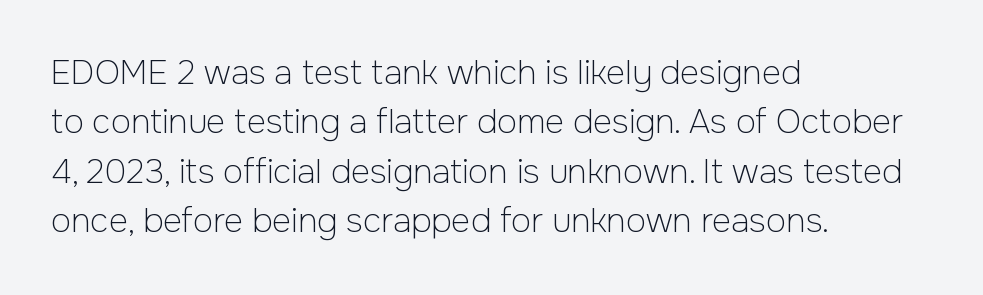
{"serif": "no", "italic": "no", "bold": "no", "weight": "light", "width": "normal", "stroke_contrast": "low", "x_height": "medium", "monospaced": "no", "underline": "no", "align": "left", "line_spacing": "normal", "line_spacing_ratio": 1.5, "letter_spacing": "normal", "letter_spacing_em": 0.0, "glyph_px": 33}
